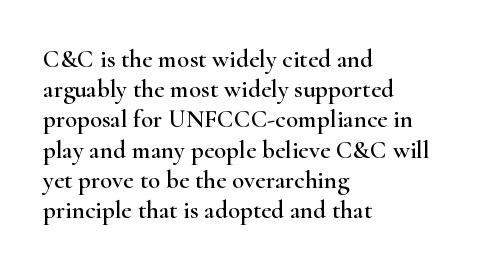
The image shows 25 px text type, upright; set left-aligned, line spacing 1.21x, normal letter spacing, not underlined.
